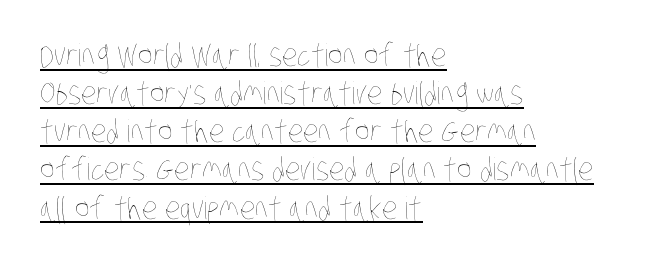
The gaps between neighbouring characters are ordinary and unremarkable. Spacing verdict: proportional, widths tailored to each character. You can see a thin bar hugging the bottom of the glyphs. Line starts are locked; line ends wander. No heavy texture on the line: the type isn't bold.
